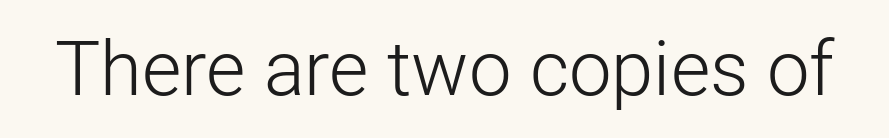
Nothing sits at the stroke ends, so this counts as sans-serif. It's the straight-up-and-down kind of type. Words appear dense and cohesive because spacing is normal. Letters rest on an invisible, unmarked baseline. The letters advance in unequal steps, a hallmark of proportional type. Caption: face not bold, strokes unweighted.
